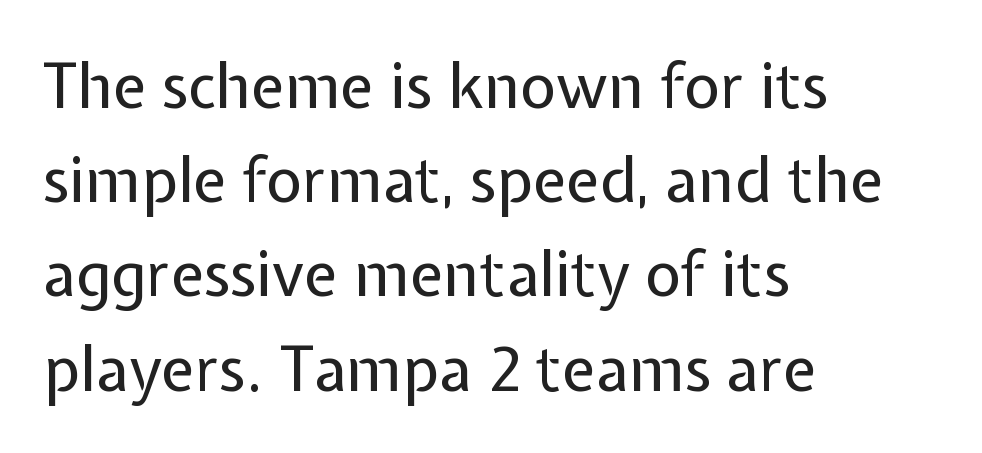
{"serif": "no", "italic": "no", "bold": "no", "weight": "regular", "width": "normal", "stroke_contrast": "low", "x_height": "medium", "monospaced": "no", "underline": "no", "align": "left", "line_spacing": "normal", "line_spacing_ratio": 1.52, "letter_spacing": "normal", "letter_spacing_em": 0.0, "glyph_px": 62}
